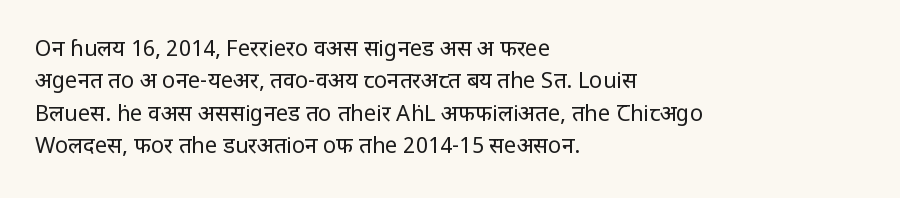
Does extra space separate the letters? No, they use regular spacing. Compared with a typical body face, this is equally light or lighter still. Casual observation: everything's shoved over to the left. This sample keeps an unexceptional amount of space between lines.
